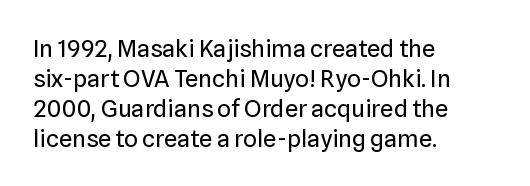
Q: Is the text bold? A: No.
Q: Is the text italic (slanted)? A: No, it is upright.
Q: Is the text underlined? A: No.
Q: How is the paragraph aligned? A: Left-aligned.
Q: Is the spacing between letters normal or unusually wide? A: Normal.
Q: Is the spacing between lines tight, normal or loose? A: Normal.
